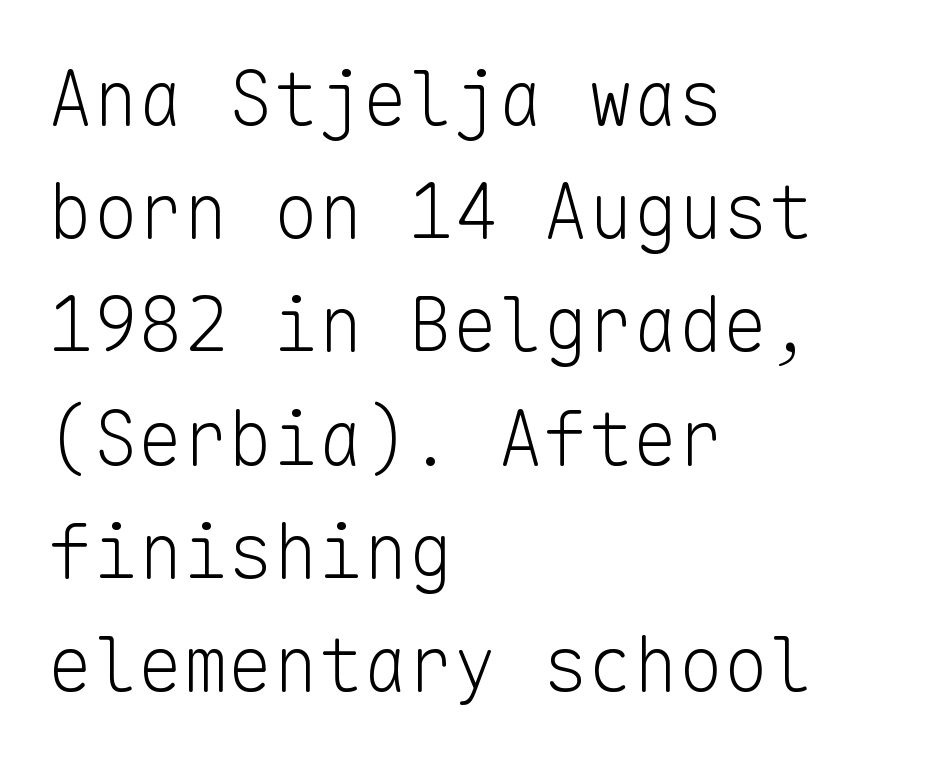
Q: Is the text bold? A: No.
Q: Is the text italic (slanted)? A: No, it is upright.
Q: Is the typeface a serif or a sans-serif typeface? A: Sans-serif.
Q: Is the text underlined? A: No.
Q: How is the paragraph aligned? A: Left-aligned.
Q: Is the spacing between letters normal or unusually wide? A: Normal.
Q: Is the spacing between lines tight, normal or loose? A: Normal.
Q: Width (condensed, normal, or wide)? A: Normal.
Q: Stroke contrast? A: Low.
Q: x-height? A: Medium.
Q: Monospaced? A: Yes.
